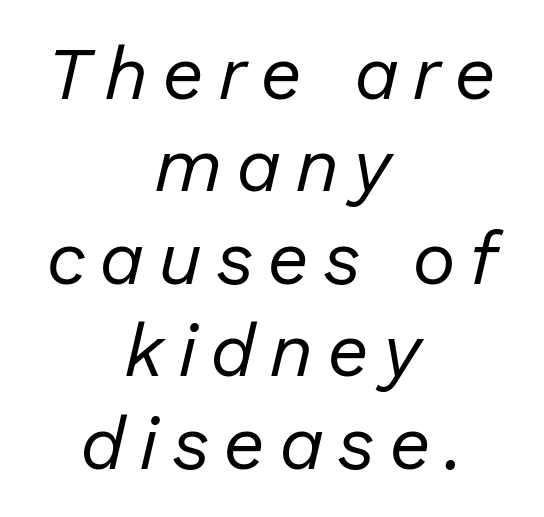
Q: Is the text bold? A: No.
Q: Is the text italic (slanted)? A: Yes, it leans right by about 13 degrees.
Q: Is the text underlined? A: No.
Q: How is the paragraph aligned? A: Centered.
Q: Is the spacing between lines tight, normal or loose? A: Normal.
Q: Width (condensed, normal, or wide)? A: Normal.
Q: Stroke contrast? A: Low.
Q: x-height? A: Medium.
Q: Monospaced? A: No.
